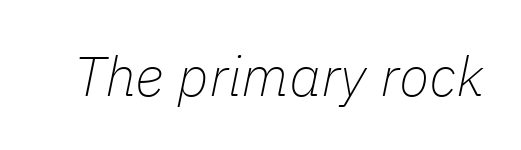
The image shows 56 px thin type, italic (leaning right); set normal letter spacing, not underlined; low stroke contrast and a medium x-height.
